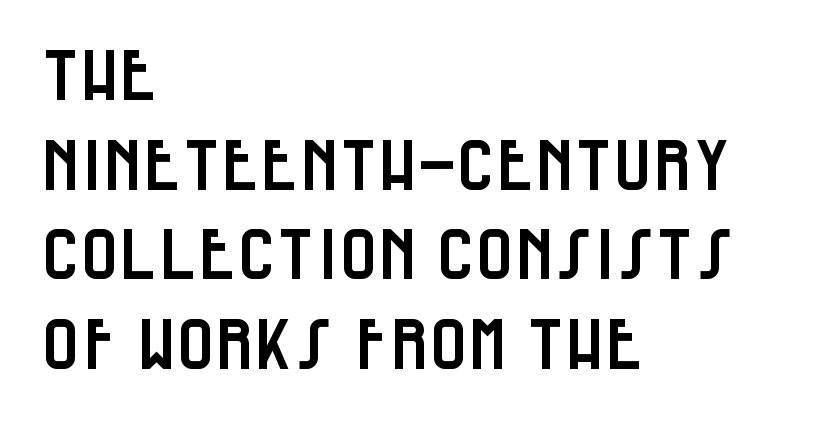
Tracking here is standard; glyphs follow each other at the usual distance. The compositor pushed each line to the left boundary. You can tell from the bare stems that sans-serif type was used. The rendering uses natural spacing where letterforms have individual widths.
